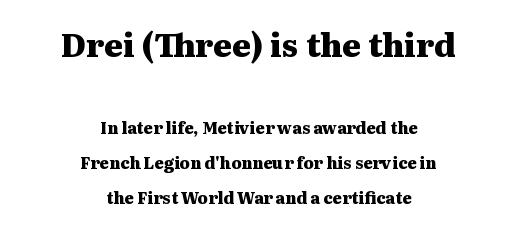
The face used here is proportionally spaced, like ordinary book or web type. Compared with typical body copy, the letter spacing here is the same. The baseline area is clear. Notice how the passage keeps no hard edge, just a central spine.
